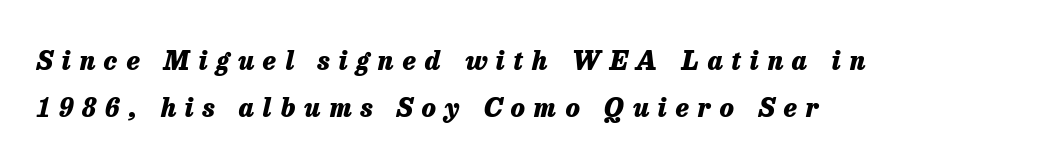
Q: Is the text bold? A: Yes.
Q: Is the text italic (slanted)? A: Yes, it leans right by about 13 degrees.
Q: Is the text underlined? A: No.
Q: How is the paragraph aligned? A: Left-aligned.
Q: Is the spacing between letters normal or unusually wide? A: Unusually wide.
